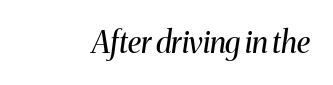
The image shows 30 px regular-weight serif type, italic (leaning right); set normal letter spacing, not underlined; medium stroke contrast and a medium x-height.
